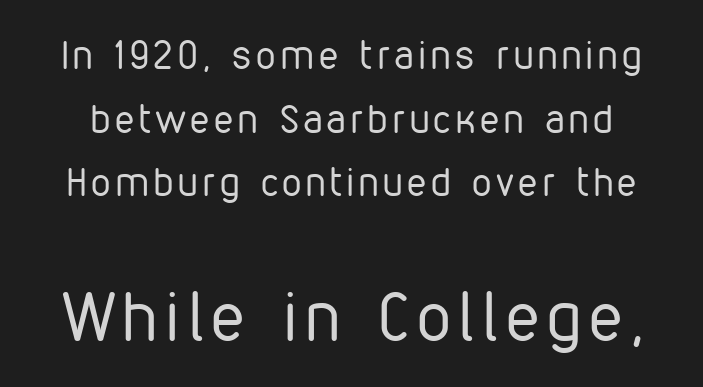
The image shows 68 px regular-weight, condensed sans-serif type, upright; set normal line spacing (1.63x), not underlined; the second (bottom) block is 1.74x larger; low stroke contrast and a medium x-height.
